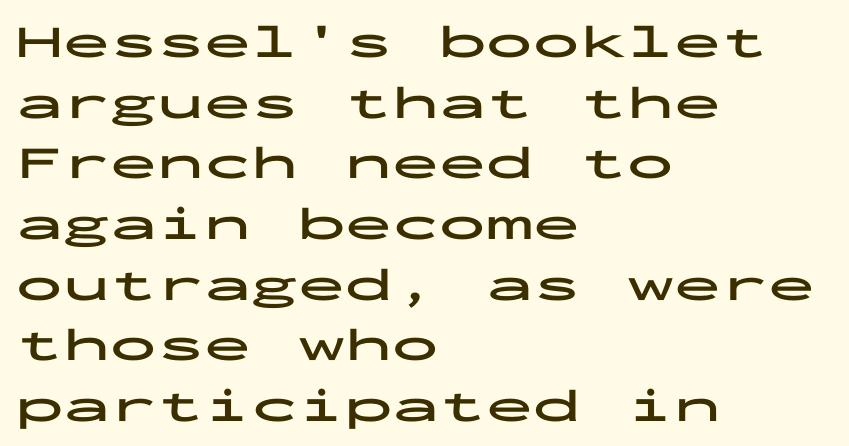
Q: Is the text bold? A: Yes.
Q: Is the text italic (slanted)? A: No, it is upright.
Q: Is the typeface a serif or a sans-serif typeface? A: Sans-serif.
Q: Is the text underlined? A: No.
Q: How is the paragraph aligned? A: Left-aligned.
Q: Is the spacing between letters normal or unusually wide? A: Normal.
Q: Is the spacing between lines tight, normal or loose? A: Normal.
Q: Width (condensed, normal, or wide)? A: Wide.
Q: Stroke contrast? A: Low.
Q: x-height? A: Medium.
Q: Monospaced? A: Yes.
